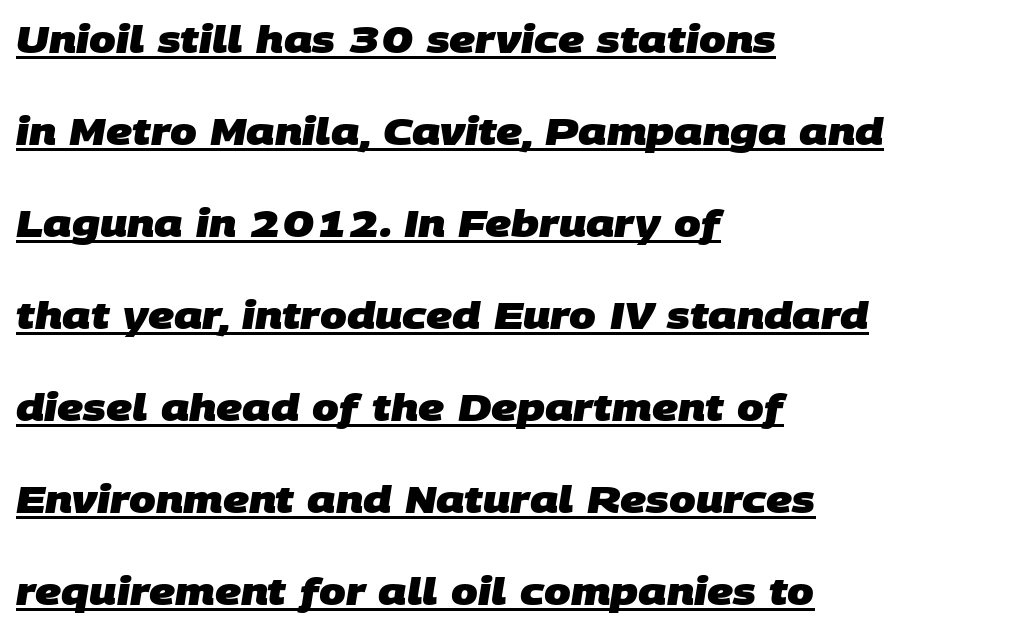
Q: Is the text bold? A: Yes.
Q: Is the typeface a serif or a sans-serif typeface? A: Sans-serif.
Q: Is the text underlined? A: Yes.
Q: How is the paragraph aligned? A: Left-aligned.
Q: Is the spacing between letters normal or unusually wide? A: Normal.
Q: Is the spacing between lines tight, normal or loose? A: Loose.
Q: Width (condensed, normal, or wide)? A: Normal.
Q: Stroke contrast? A: Low.
Q: x-height? A: Large.
Q: Monospaced? A: No.
